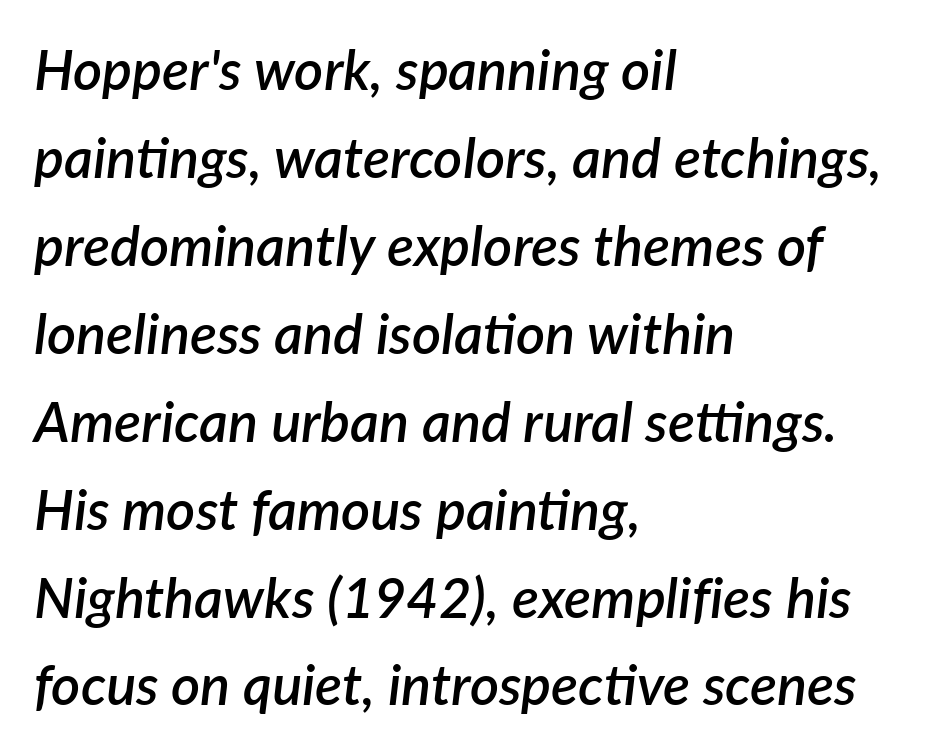
The image shows 56 px semibold type, italic (leaning right); set left-aligned, normal line spacing (1.57x), normal letter spacing, not underlined; low stroke contrast and a medium x-height.
